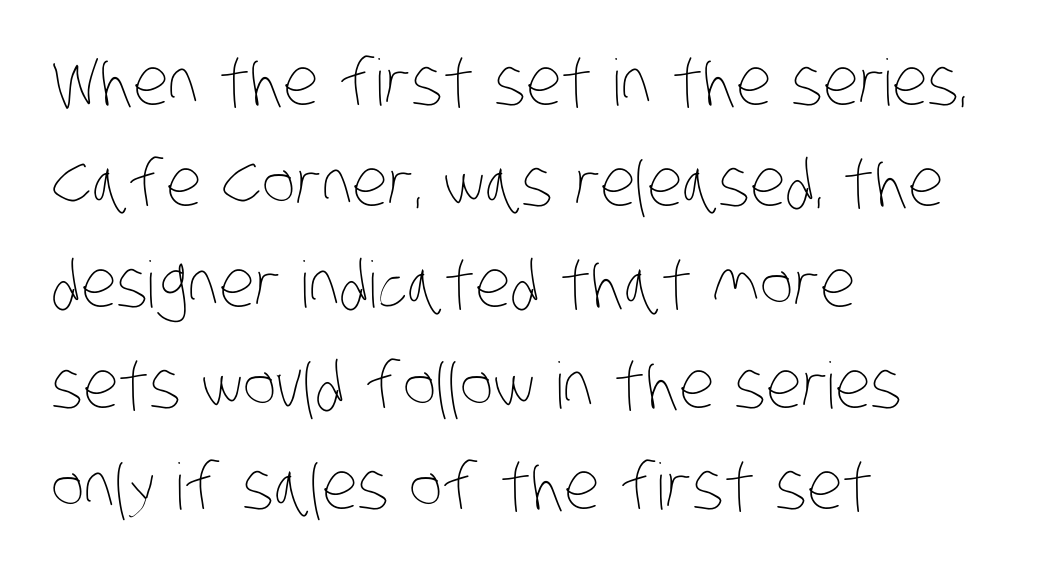
The image shows 64 px thin, condensed type; set left-aligned, normal line spacing (1.58x), normal letter spacing, not underlined; low stroke contrast and a large x-height.
